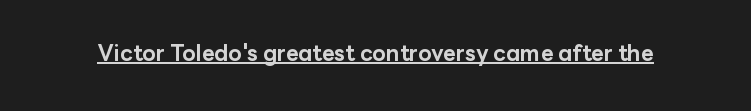
Q: Is the text bold? A: Yes.
Q: Is the text italic (slanted)? A: No, it is upright.
Q: Is the text underlined? A: Yes.
Q: Is the spacing between letters normal or unusually wide? A: Normal.
